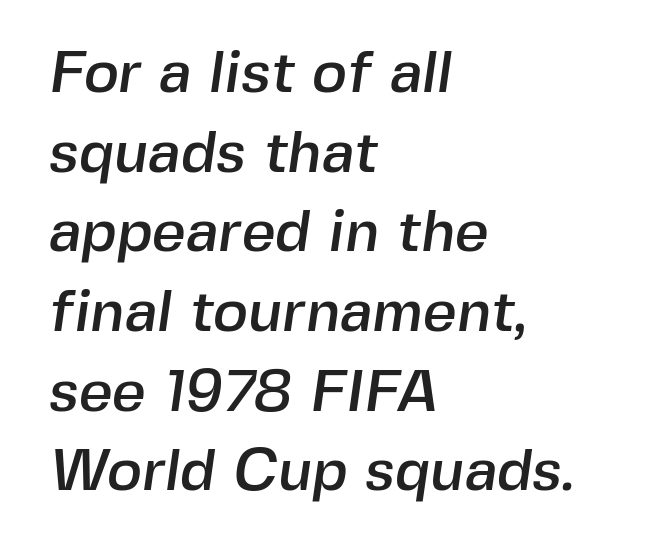
The image shows 59 px sans-serif type; set left-aligned, normal line spacing (1.35x), normal letter spacing, not underlined; a medium x-height.
